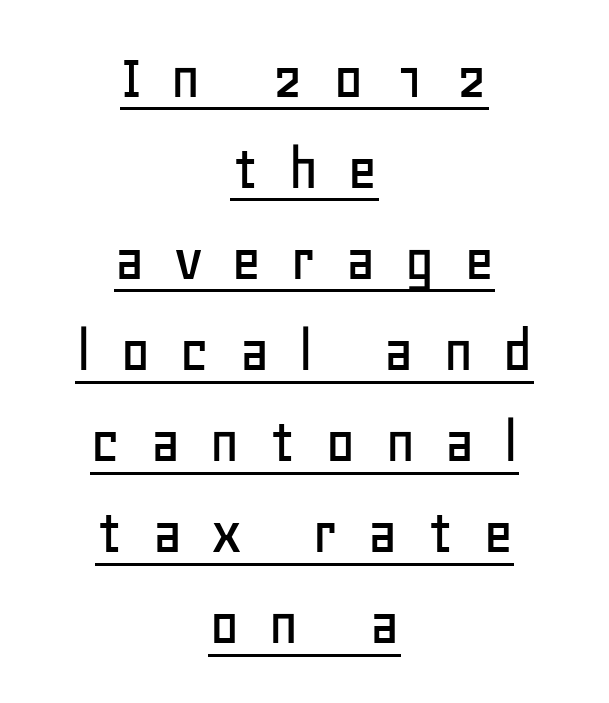
{"serif": "no", "italic": "no", "width": "normal", "stroke_contrast": "low", "x_height": "large", "monospaced": "no", "underline": "yes", "align": "center", "line_spacing": "normal", "line_spacing_ratio": 1.38, "letter_spacing": "wide", "letter_spacing_em": 0.43, "glyph_px": 66}
